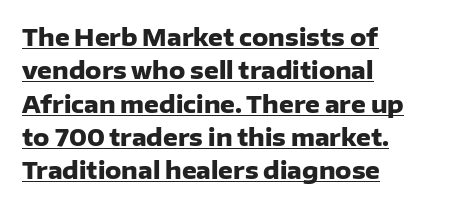
The image shows 23 px bold type, upright; set left-aligned, normal line spacing (1.45x), normal letter spacing, underlined.
